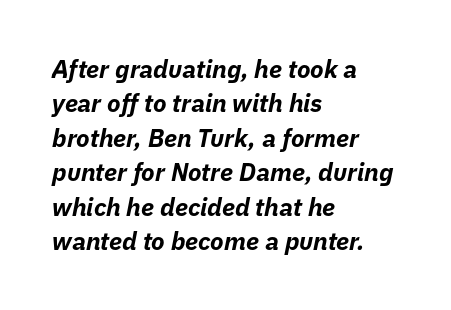
Q: Is the text bold? A: Yes.
Q: Is the text italic (slanted)? A: Yes, it leans right by about 11 degrees.
Q: Is the text underlined? A: No.
Q: How is the paragraph aligned? A: Left-aligned.
Q: Is the spacing between letters normal or unusually wide? A: Normal.
Q: Is the spacing between lines tight, normal or loose? A: Normal.
